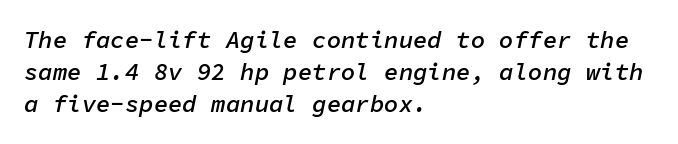
Normally led — the rows are evenly, conventionally spaced. Anything drawn beneath the words? Only blank space. Spacing between characters is what you'd get straight out of the box. Stems and bowls a touch heavier than normal — semibold. A typesetter would mark this as italic. Is the block centered? No — it sits flush against the left margin.
